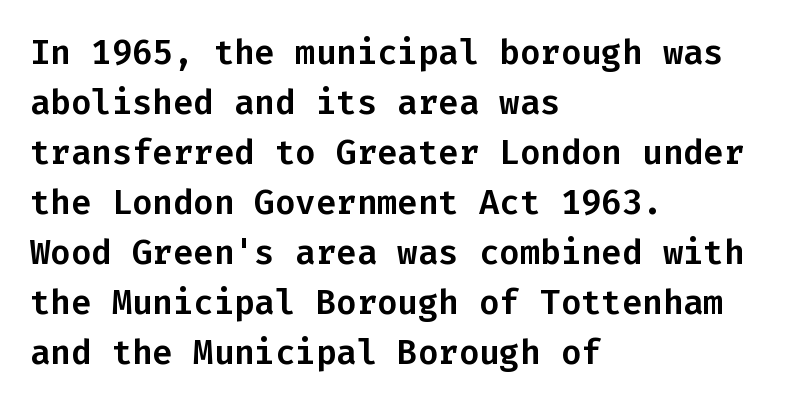
The letters stand straight up with perfectly vertical stems. The glyphs in this specimen are sans serif. Caption: multi-line text, flush left, ragged right. Horizontal bands of white between lines are of average thickness. Is the letter spacing exaggerated? No — it looks like the ordinary default. Only glyphs here, with clear space below each row.
